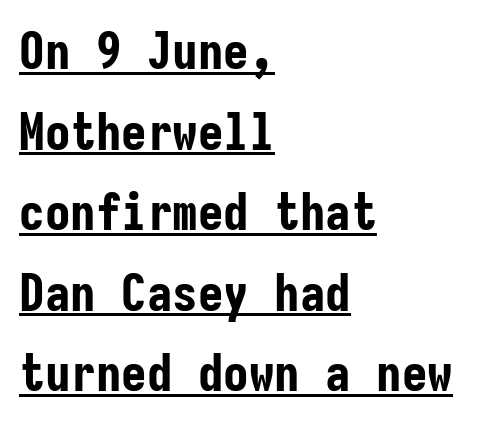
{"serif": "no", "italic": "no", "bold": "yes", "weight": "bold", "width": "condensed", "stroke_contrast": "low", "x_height": "medium", "monospaced": "yes", "underline": "yes", "align": "left", "line_spacing": "normal", "line_spacing_ratio": 1.58, "letter_spacing": "normal", "letter_spacing_em": 0.0, "glyph_px": 51}
